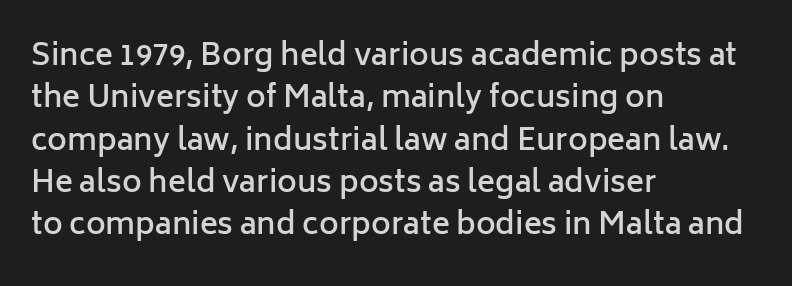
Moderately thickened strokes mark this as semibold type. Think of a printed novel: that variable character pitch is what you see here. Upright lettering throughout. The vertical gap from one line to the next is medium.
